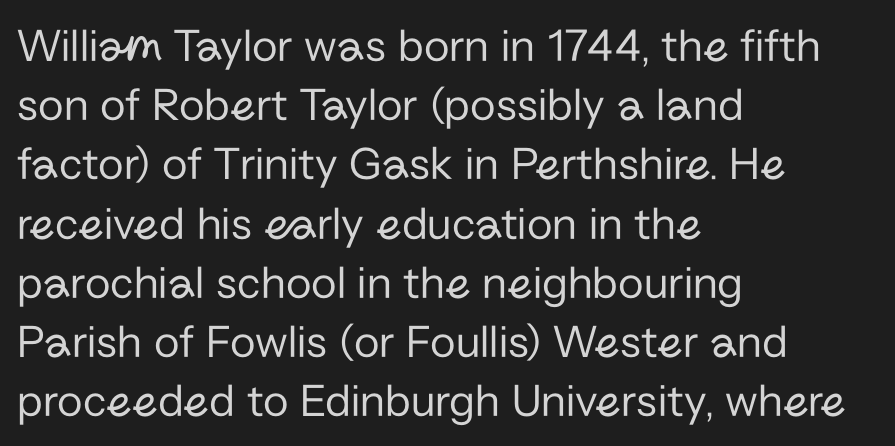
Standard letterfit; no display-style spreading of the glyphs. Type style note: lacks serifs. A quiet, ordinary-to-light weight characterises the typeface. The letters advance in unequal steps, a hallmark of proportional type. Beneath every word, the page is bare.
